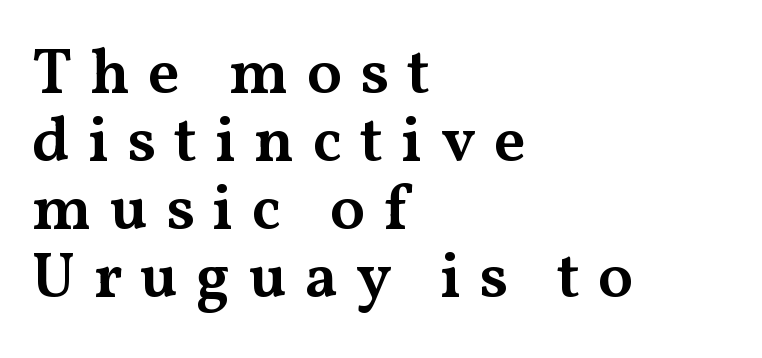
This sample uses a serif face. Firm but not heavy-handed strokes: this text is semibold. A clean baseline with only descenders dipping below it. The letters stand upright; this is a roman face. Caption: multi-line text, flush left, ragged right. This sample has the flowing, uneven cadence of proportional lettering.
